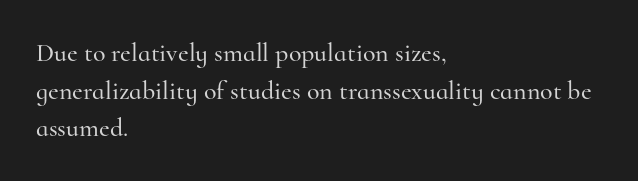
The image shows 26 px text type, upright; set left-aligned, normal line spacing (1.45x), normal letter spacing, not underlined.
